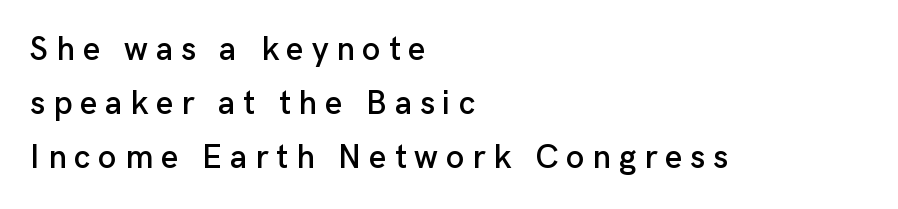
Q: Is the text italic (slanted)? A: No, it is upright.
Q: Is the typeface a serif or a sans-serif typeface? A: Sans-serif.
Q: Is the text underlined? A: No.
Q: How is the paragraph aligned? A: Left-aligned.
Q: Is the spacing between letters normal or unusually wide? A: Unusually wide.
Q: Is the spacing between lines tight, normal or loose? A: Normal.
Q: Width (condensed, normal, or wide)? A: Normal.
Q: Stroke contrast? A: Low.
Q: x-height? A: Medium.
Q: Monospaced? A: No.
